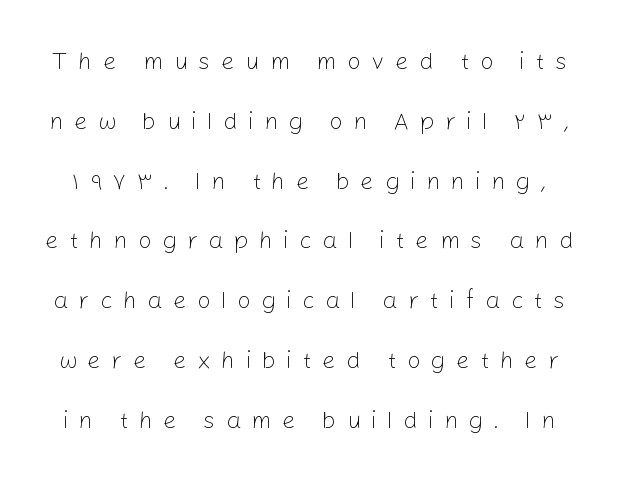
The image shows 24 px text type, upright; set loose line spacing (2.49x), unusually wide letter spacing (+0.43 em), not underlined.
